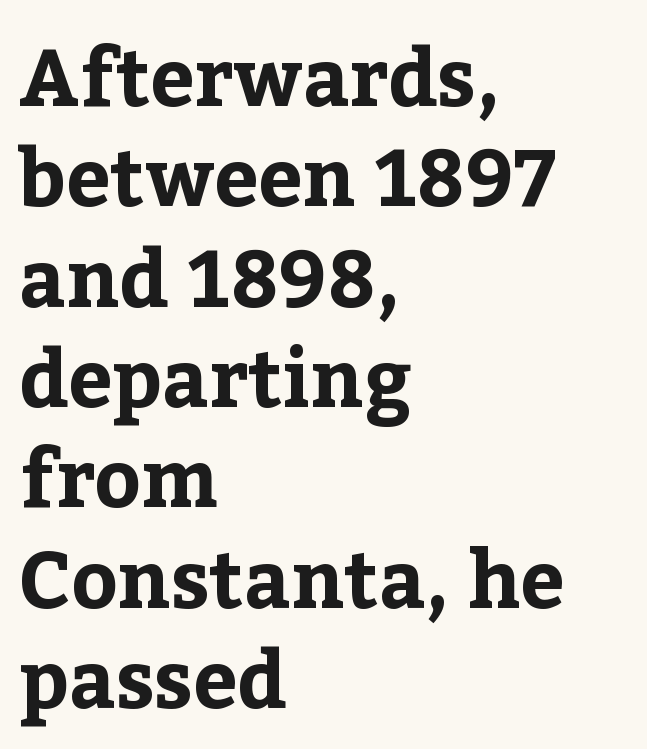
{"serif": "yes", "italic": "no", "bold": "yes", "weight": "bold", "width": "normal", "stroke_contrast": "low", "x_height": "medium", "monospaced": "no", "underline": "no", "align": "left", "line_spacing": "normal", "line_spacing_ratio": 1.27, "letter_spacing": "normal", "letter_spacing_em": 0.0, "glyph_px": 79}
